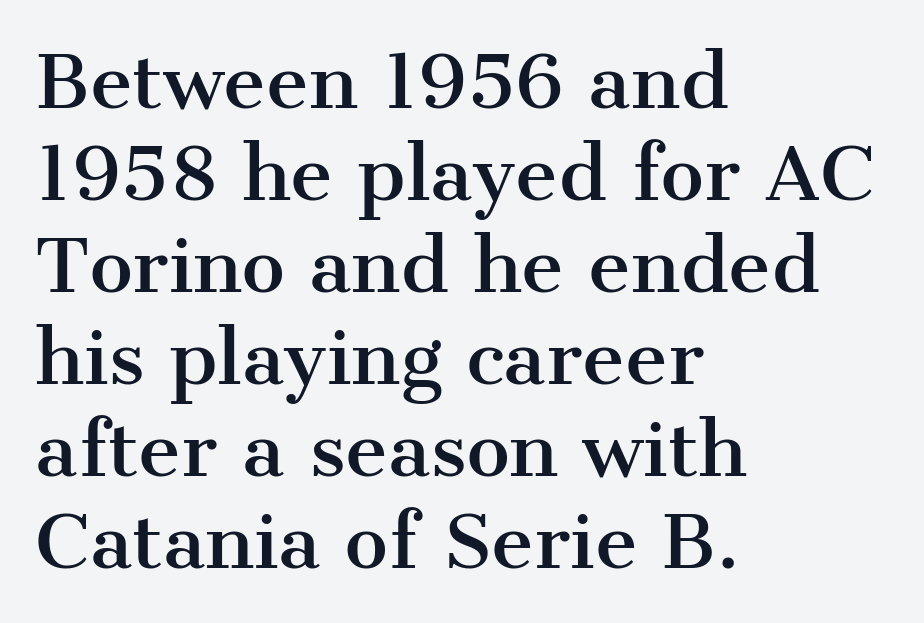
{"serif": "yes", "italic": "no", "width": "normal", "stroke_contrast": "medium", "x_height": "medium", "monospaced": "no", "underline": "no", "align": "left", "line_spacing": "normal", "line_spacing_ratio": 1.26, "letter_spacing": "normal", "letter_spacing_em": 0.0, "glyph_px": 73}
